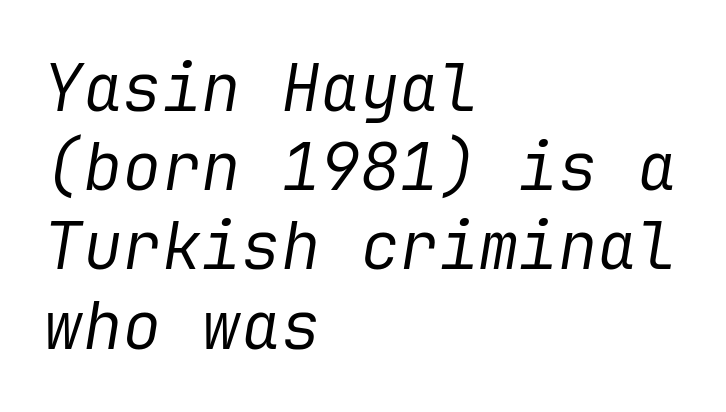
The setting favours the left margin, as ordinary paragraphs usually do. Summary of weight: not heavy and not bold. The passage shown has conventional tracking throughout. Unmarked baselines from the first word to the last. The specimen reads as italic at a glance.
